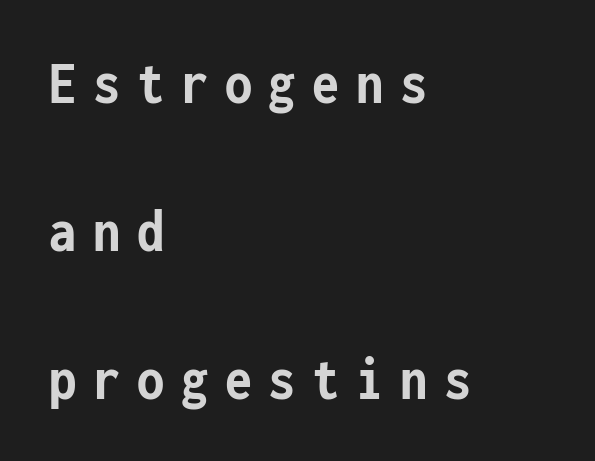
{"serif": "no", "italic": "no", "bold": "yes", "weight": "semibold", "width": "condensed", "stroke_contrast": "low", "x_height": "medium", "monospaced": "yes", "underline": "no", "align": "left", "line_spacing": "loose", "line_spacing_ratio": 2.39, "letter_spacing": "wide", "letter_spacing_em": 0.27, "glyph_px": 62}
